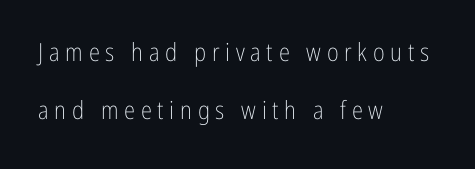
The axis of the letterforms is exactly vertical. The paragraph shown leans on its left margin. Widely set lines give the paragraph a tall, airy silhouette. Check the space under the baseline: it is left empty.
